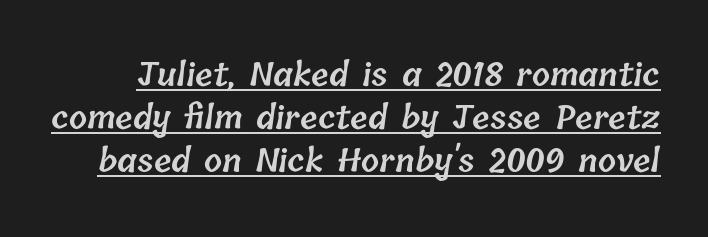
The image shows 32 px semibold type; set normal line spacing (1.35x), normal letter spacing, underlined; low stroke contrast and a medium x-height.
